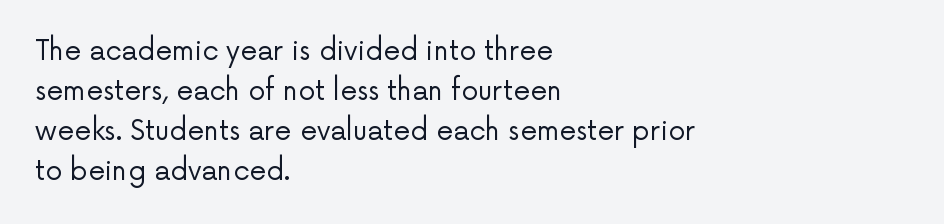
{"italic": "no", "bold": "no", "underline": "no", "align": "left", "line_spacing": "normal", "line_spacing_ratio": 1.48, "letter_spacing": "normal", "letter_spacing_em": 0.0, "glyph_px": 27}
